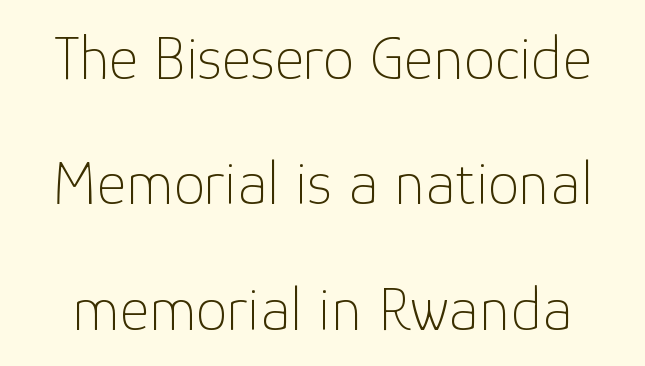
Q: Is the text bold? A: No.
Q: Is the text italic (slanted)? A: No, it is upright.
Q: Is the typeface a serif or a sans-serif typeface? A: Sans-serif.
Q: Is the text underlined? A: No.
Q: Is the spacing between letters normal or unusually wide? A: Normal.
Q: Is the spacing between lines tight, normal or loose? A: Loose.
Q: Width (condensed, normal, or wide)? A: Normal.
Q: Stroke contrast? A: Low.
Q: x-height? A: Medium.
Q: Monospaced? A: No.
